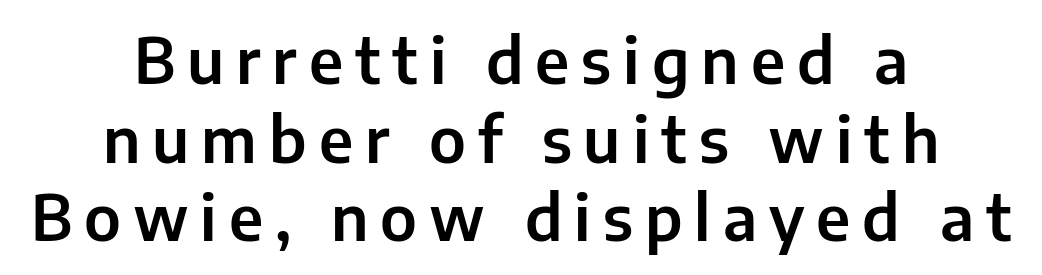
The axis of the letterforms is exactly vertical. This sample uses a sans-serif face. Each row of text sits above clean, open space. One glance says typical: line gaps are just what's usual. Both edges are ragged and mirror each other, which tells us the setting is centered. Varying glyph widths throughout — classic text-font behaviour.
